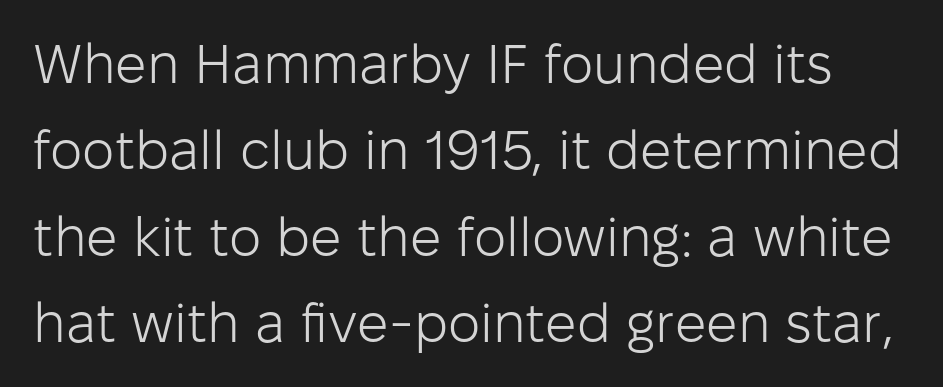
Q: Is the text bold? A: No.
Q: Is the text italic (slanted)? A: No, it is upright.
Q: Is the typeface a serif or a sans-serif typeface? A: Sans-serif.
Q: Is the text underlined? A: No.
Q: Is the spacing between letters normal or unusually wide? A: Normal.
Q: Is the spacing between lines tight, normal or loose? A: Normal.
Q: Width (condensed, normal, or wide)? A: Normal.
Q: Stroke contrast? A: Low.
Q: x-height? A: Medium.
Q: Monospaced? A: No.
